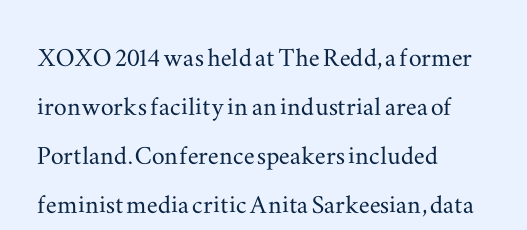
Q: Is the text italic (slanted)? A: No, it is upright.
Q: Is the typeface a serif or a sans-serif typeface? A: Serif.
Q: Is the text underlined? A: No.
Q: How is the paragraph aligned? A: Left-aligned.
Q: Is the spacing between letters normal or unusually wide? A: Normal.
Q: Is the spacing between lines tight, normal or loose? A: Normal.
Q: Width (condensed, normal, or wide)? A: Wide.
Q: Stroke contrast? A: Medium.
Q: x-height? A: Small.
Q: Monospaced? A: No.
